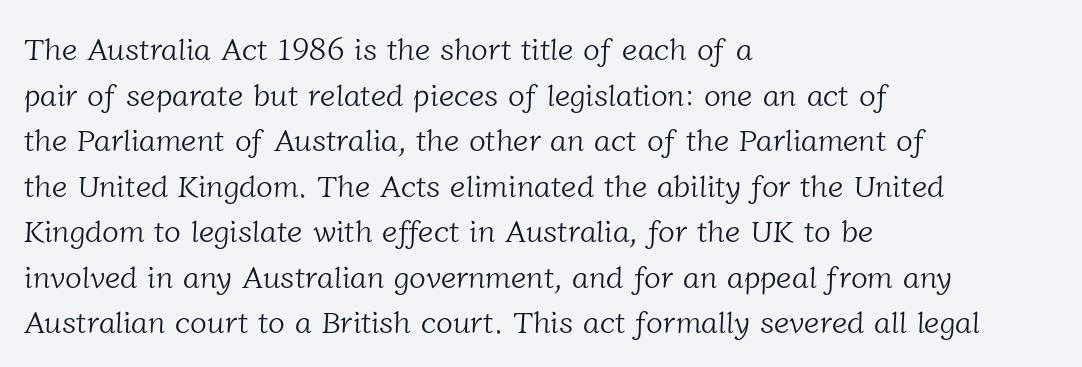
Q: Is the text bold? A: No.
Q: Is the typeface a serif or a sans-serif typeface? A: Serif.
Q: Is the text underlined? A: No.
Q: How is the paragraph aligned? A: Left-aligned.
Q: Is the spacing between letters normal or unusually wide? A: Normal.
Q: Is the spacing between lines tight, normal or loose? A: Normal.
Q: Width (condensed, normal, or wide)? A: Normal.
Q: Stroke contrast? A: Low.
Q: x-height? A: Medium.
Q: Monospaced? A: No.
